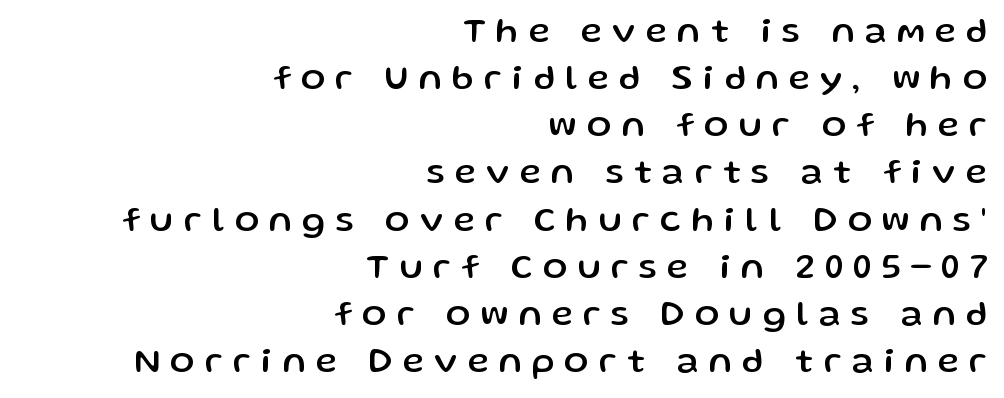
{"serif": "no", "italic": "no", "width": "normal", "stroke_contrast": "low", "x_height": "medium", "monospaced": "no", "underline": "no", "align": "right", "line_spacing": "normal", "line_spacing_ratio": 1.31, "letter_spacing": "wide", "letter_spacing_em": 0.29, "glyph_px": 36}
